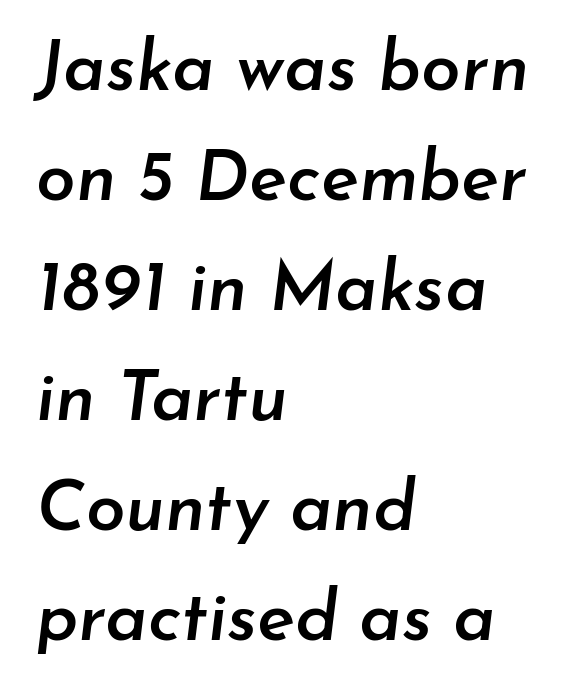
Compared with an ordinary text face, these strokes are moderately heavier — a semibold. Think of a printed novel: that variable character pitch is what you see here. Honestly, the letter spacing is just normal — you wouldn't notice it. The lettering tilts uniformly, giving the passage an italic look. The vertical gap from one line to the next is medium. Just letters on the line, the space beneath them empty.
